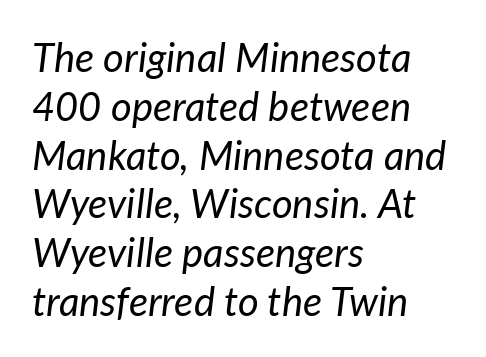
{"italic": "yes", "lean": "right", "slant_degrees": 7, "bold": "no", "weight": "regular", "width": "normal", "stroke_contrast": "low", "x_height": "medium", "monospaced": "no", "underline": "no", "align": "left", "line_spacing_ratio": 1.22, "letter_spacing": "normal", "letter_spacing_em": 0.0, "glyph_px": 40}
